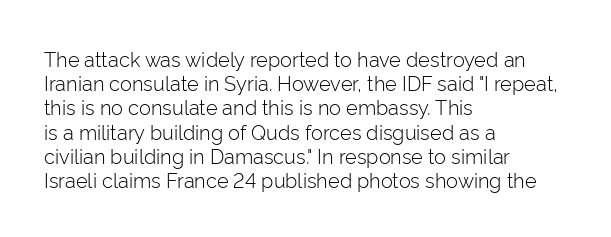
Q: Is the text bold? A: No.
Q: Is the text italic (slanted)? A: No, it is upright.
Q: Is the text underlined? A: No.
Q: How is the paragraph aligned? A: Left-aligned.
Q: Is the spacing between letters normal or unusually wide? A: Normal.
